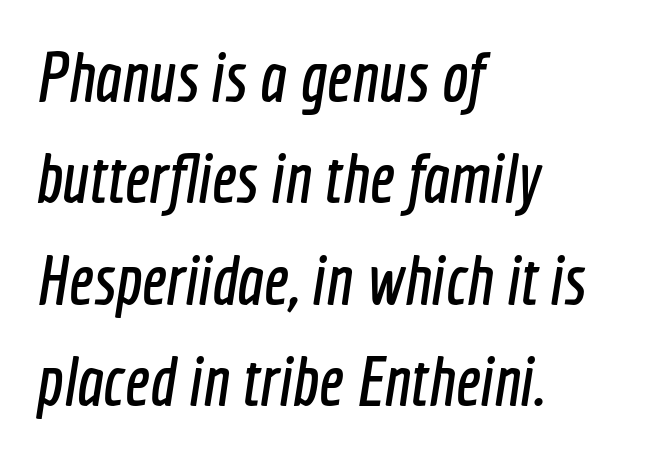
Each letter keeps its own natural width here, so spacing adapts to shape. Honestly, the letter spacing is just normal — you wouldn't notice it. A normal amount of white space separates one row of letters from the next. The gap between lines stays unmarked. A classic flush-left, rag-right setting is used for this passage. Does the type have serifs? No, each stem ends abruptly.
